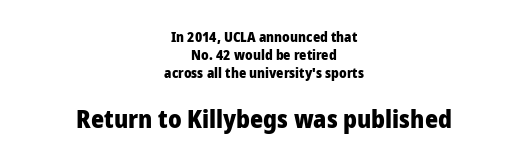
The image shows 25 px bold type, upright; set centered, normal line spacing (1.28x), normal letter spacing, not underlined; the second (bottom) block is 1.79x larger.
